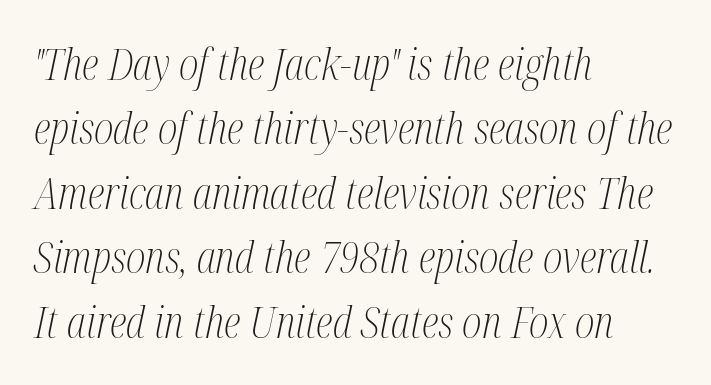
Q: Is the text bold? A: No.
Q: Is the text italic (slanted)? A: Yes, it leans right by about 12 degrees.
Q: Is the typeface a serif or a sans-serif typeface? A: Serif.
Q: Is the text underlined? A: No.
Q: How is the paragraph aligned? A: Left-aligned.
Q: Is the spacing between letters normal or unusually wide? A: Normal.
Q: Is the spacing between lines tight, normal or loose? A: Normal.
Q: Width (condensed, normal, or wide)? A: Condensed.
Q: Stroke contrast? A: Medium.
Q: x-height? A: Medium.
Q: Monospaced? A: No.
